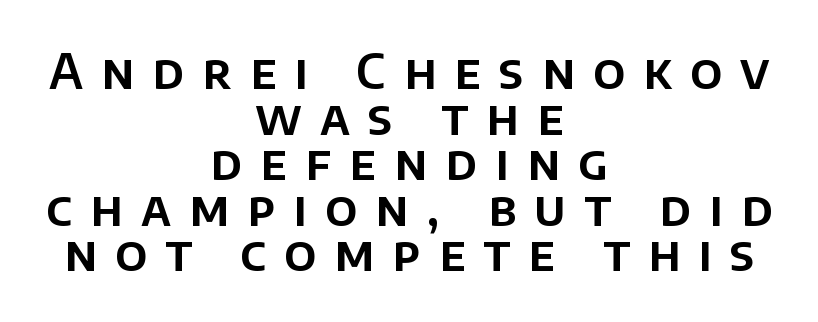
The image shows 48 px sans-serif type, upright; set centered, tight line spacing (0.95x), unusually wide letter spacing (+0.38 em), not underlined; low stroke contrast and a large x-height.
